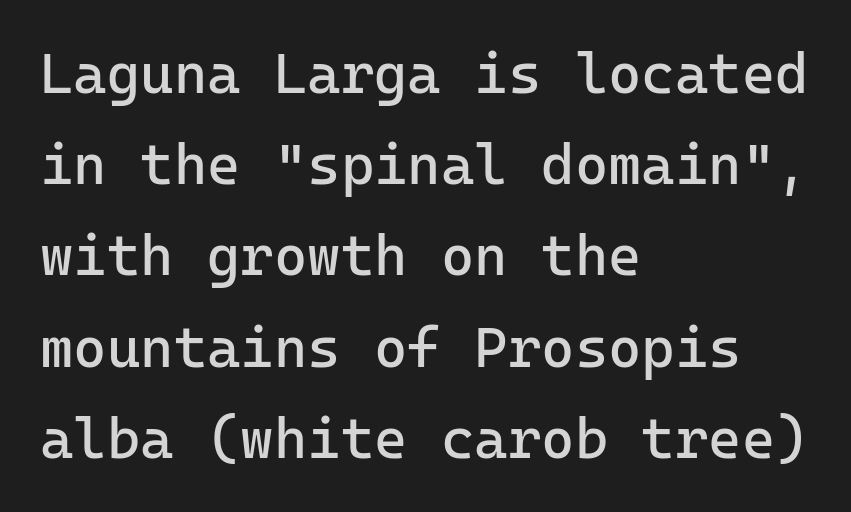
The lines in this sample share a left origin and differ only in where they stop. Note: no serifs on the glyphs. Rows of type keep a routine distance in the vertical direction. The passage shown is not bold in any degree.
